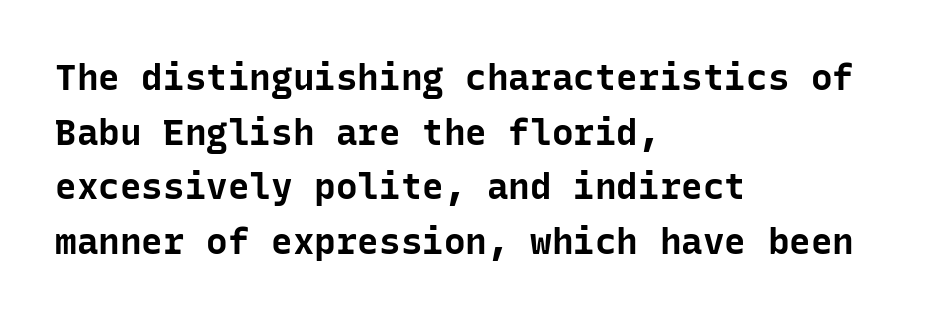
A typesetter would label this face a sans. Typeset ragged right — the left edge is the straight one. Each word holds together tightly as a unit, with standard inter-letter gaps. Is this a fixed-width face? Yes — each glyph sits in an identical cell.
